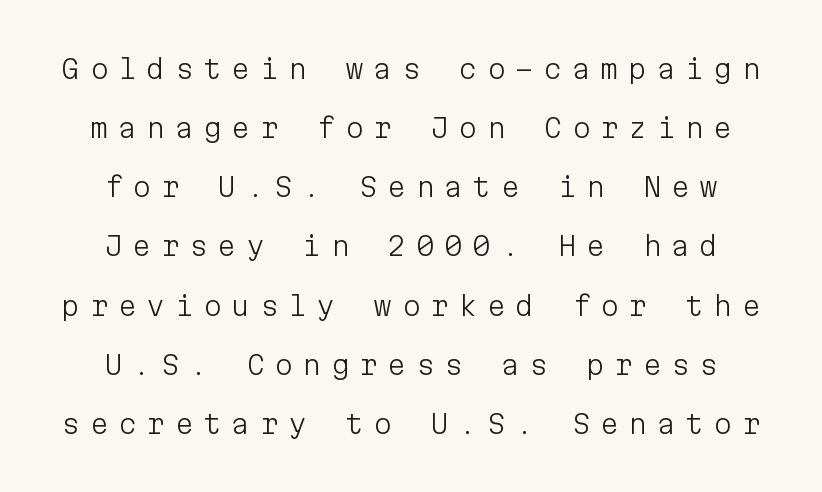
This rendering widens character spacing well past its baseline value. Rows of type keep a wide berth in the vertical direction. Stroke thickness stays within the range of a standard reading face or lighter. A clean baseline with only descenders dipping below it.
